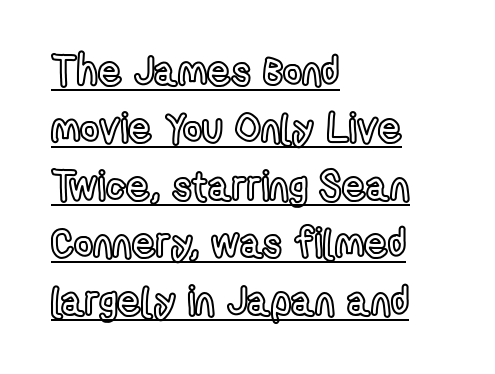
The image shows 41 px condensed type, upright; set left-aligned, normal line spacing (1.4x), normal letter spacing, underlined; a medium x-height.
